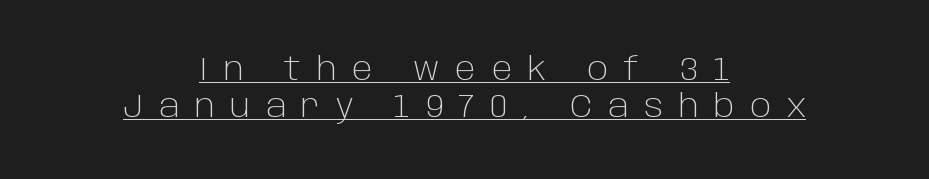
The image shows 32 px light sans-serif type, upright; set centered, tight line spacing (1.15x), unusually wide letter spacing (+0.49 em), underlined; low stroke contrast and a large x-height.
